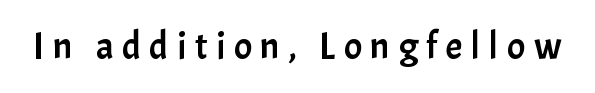
Q: Is the text italic (slanted)? A: No, it is upright.
Q: Is the typeface a serif or a sans-serif typeface? A: Sans-serif.
Q: Is the text underlined? A: No.
Q: Is the spacing between letters normal or unusually wide? A: Unusually wide.
Q: Width (condensed, normal, or wide)? A: Normal.
Q: Stroke contrast? A: Low.
Q: x-height? A: Medium.
Q: Monospaced? A: No.
